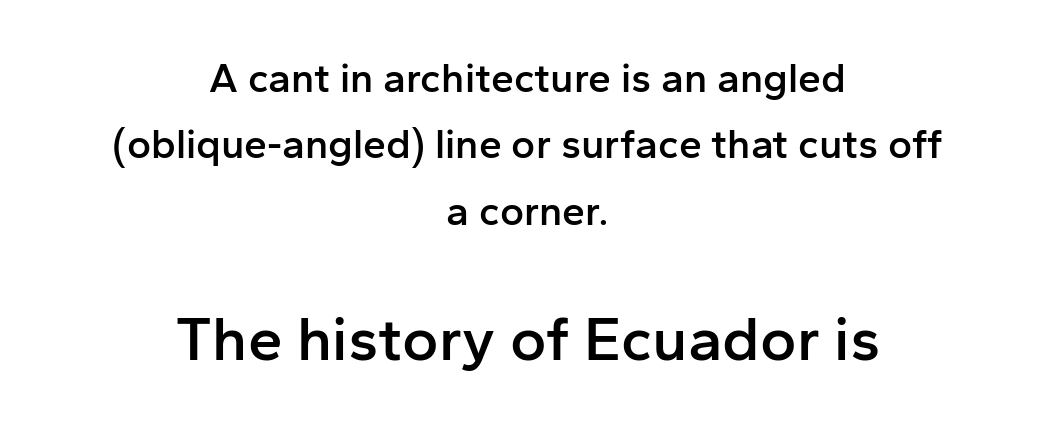
These lines are rendered in a variable-pitch font. Rows of type keep a routine distance in the vertical direction. Anything drawn beneath the words? Only blank space. Typographic density is moderately raised because the face is semibold. Italic? Not at all — the glyphs are vertical. The horizontal fit of the characters is conventional and even.
